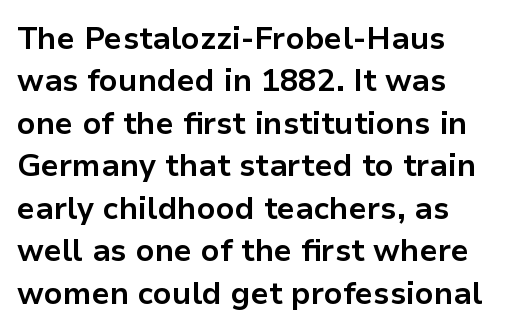
The image shows 31 px bold sans-serif type, upright; set left-aligned, normal line spacing (1.37x), normal letter spacing, not underlined; low stroke contrast and a medium x-height.
